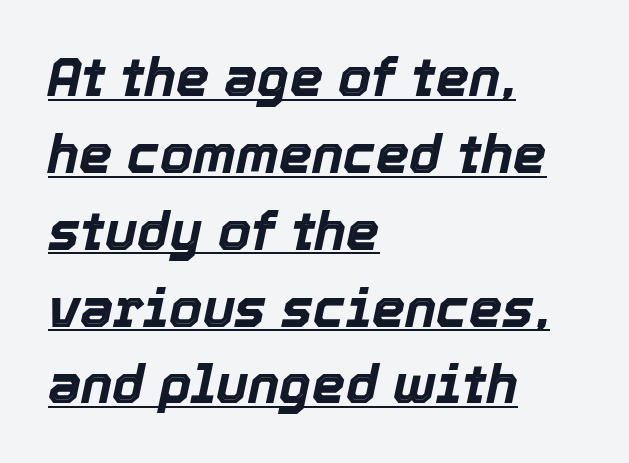
The image shows 53 px bold type, italic (leaning right); set left-aligned, normal line spacing (1.45x), normal letter spacing, underlined; a medium x-height.
